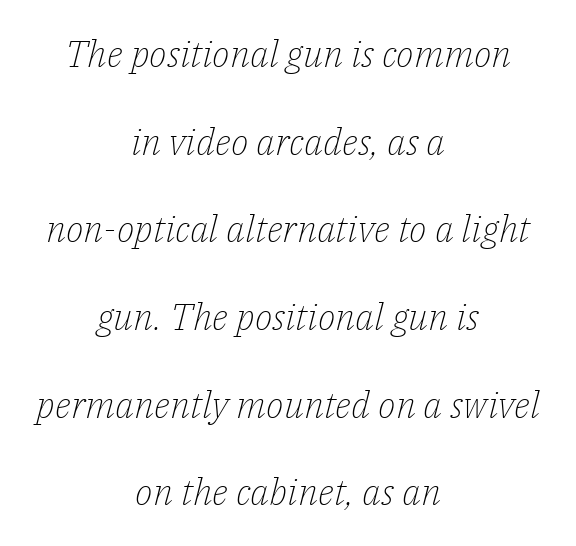
Q: Is the text bold? A: No.
Q: Is the text italic (slanted)? A: Yes, it leans right by about 14 degrees.
Q: Is the typeface a serif or a sans-serif typeface? A: Serif.
Q: Is the text underlined? A: No.
Q: How is the paragraph aligned? A: Centered.
Q: Is the spacing between letters normal or unusually wide? A: Normal.
Q: Is the spacing between lines tight, normal or loose? A: Loose.
Q: Width (condensed, normal, or wide)? A: Normal.
Q: Stroke contrast? A: Low.
Q: x-height? A: Medium.
Q: Monospaced? A: No.
